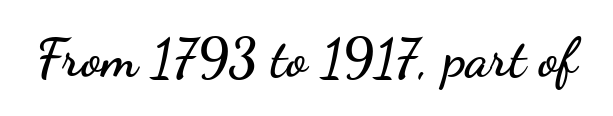
{"serif": "no", "width": "wide", "stroke_contrast": "low", "x_height": "small", "monospaced": "no", "underline": "no", "letter_spacing": "normal", "letter_spacing_em": 0.0, "glyph_px": 54}
